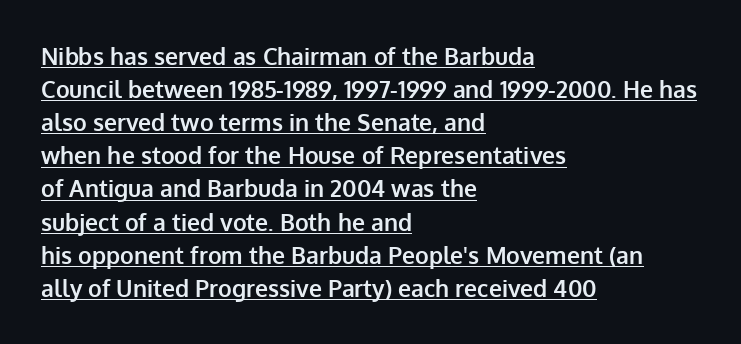
Compared with typical paragraphs, the rows here are spaced about the same. Chunky letters — that's bold for sure. Italic: no, the glyphs are upright roman. The horizontal fit of the characters is conventional and even.
